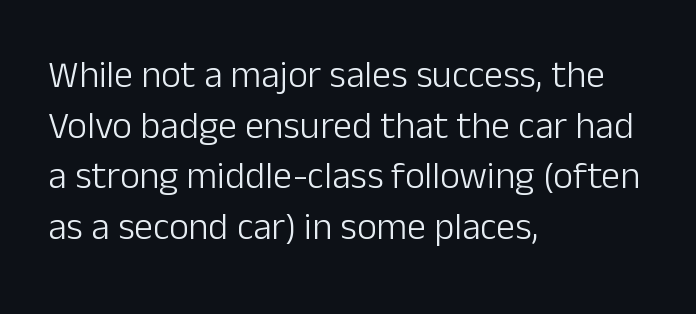
Posture: straight, roman, zero tilt. There is no visible air inserted between adjacent glyphs. One-word summary of the alignment: left. Successive baselines arrive at the customary interval. Look at the bottom of the vertical strokes: they stop flat, with no serifs. The words here are not underlined.
